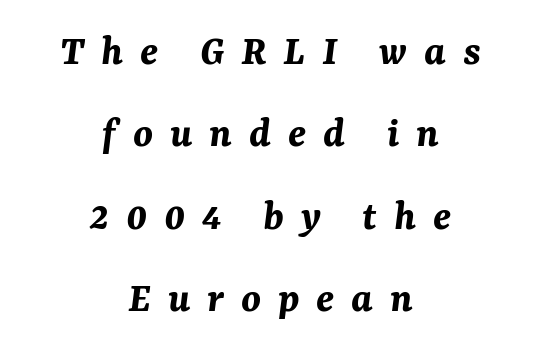
The image shows 44 px bold type, italic (leaning right); set centered, line spacing 1.87x, unusually wide letter spacing (+0.38 em), not underlined; medium stroke contrast and a medium x-height.
